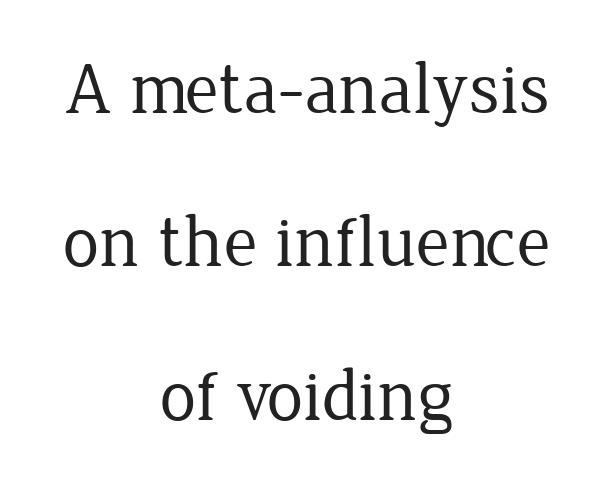
The image shows 73 px regular-weight serif type, upright; set centered, loose line spacing (2.1x), normal letter spacing, not underlined; low stroke contrast and a medium x-height.
